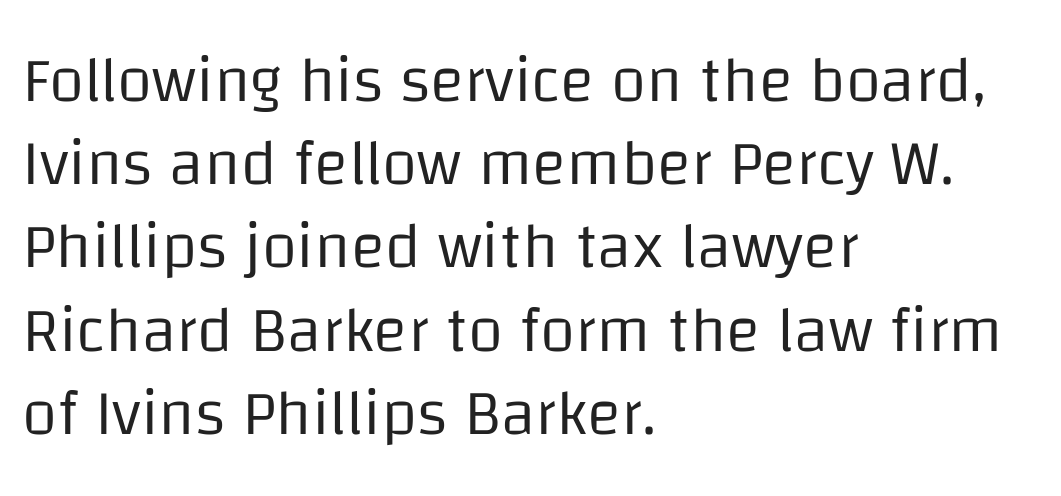
Q: Is the text bold? A: No.
Q: Is the text italic (slanted)? A: No, it is upright.
Q: Is the typeface a serif or a sans-serif typeface? A: Sans-serif.
Q: Is the text underlined? A: No.
Q: How is the paragraph aligned? A: Left-aligned.
Q: Is the spacing between letters normal or unusually wide? A: Normal.
Q: Is the spacing between lines tight, normal or loose? A: Normal.
Q: Width (condensed, normal, or wide)? A: Normal.
Q: Stroke contrast? A: Low.
Q: x-height? A: Large.
Q: Monospaced? A: No.
